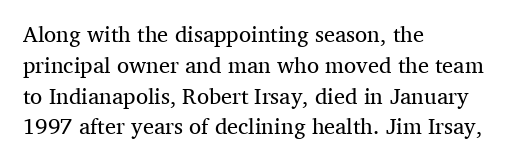
Q: Is the text bold? A: No.
Q: Is the text italic (slanted)? A: No, it is upright.
Q: Is the text underlined? A: No.
Q: How is the paragraph aligned? A: Left-aligned.
Q: Is the spacing between letters normal or unusually wide? A: Normal.
Q: Is the spacing between lines tight, normal or loose? A: Normal.
